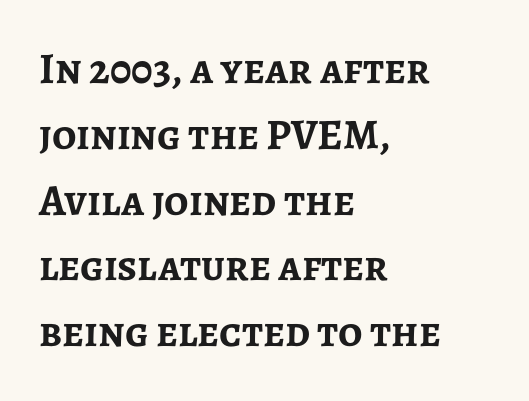
{"serif": "no", "italic": "no", "bold": "yes", "weight": "semibold", "width": "normal", "stroke_contrast": "low", "x_height": "medium", "monospaced": "no", "underline": "no", "align": "left", "line_spacing": "normal", "line_spacing_ratio": 1.53, "letter_spacing": "normal", "letter_spacing_em": 0.0, "glyph_px": 43}
